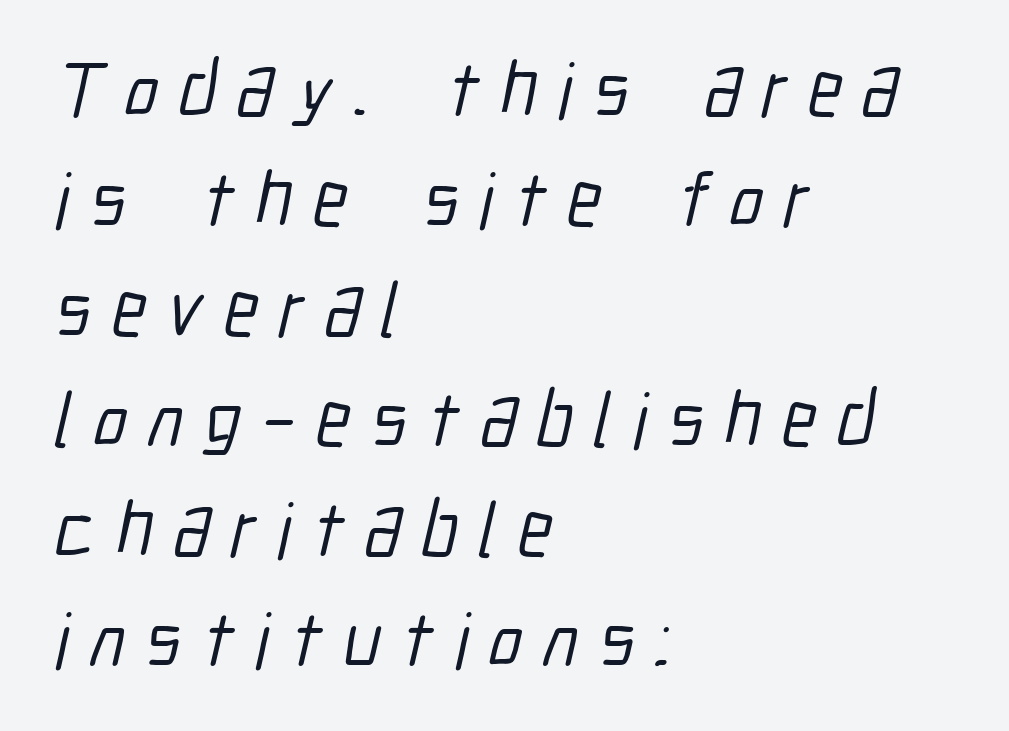
The image shows 78 px condensed sans-serif type; set left-aligned, normal line spacing (1.41x), unusually wide letter spacing (+0.26 em), not underlined; low stroke contrast and a medium x-height.
